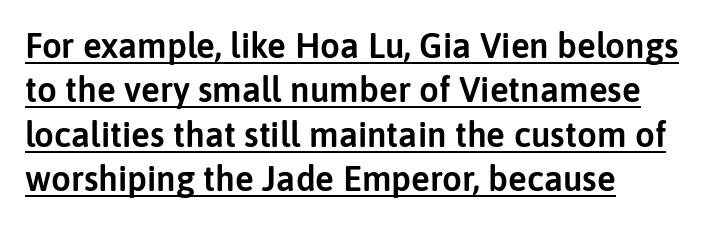
Is this a sans? Yes — the strokes have no serifs. Quick note: not italic, upright. Leftover space on each line is placed entirely after the last word. Normally led — the rows are evenly, conventionally spaced. These lines keep a tight, regular rhythm from letter to letter. The letters advance in unequal steps, a hallmark of proportional type.
